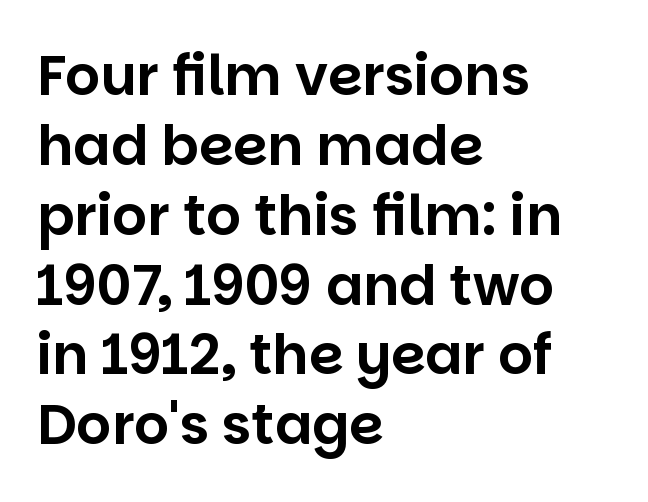
Varying glyph widths throughout — classic text-font behaviour. Ordinary non-slanted type is in use. Reading down the column, the eye jumps a familiar distance to each next line. Short and long lines alike share a common starting point at left. Beneath every word, the page is bare. Tracking here is standard; glyphs follow each other at the usual distance.
